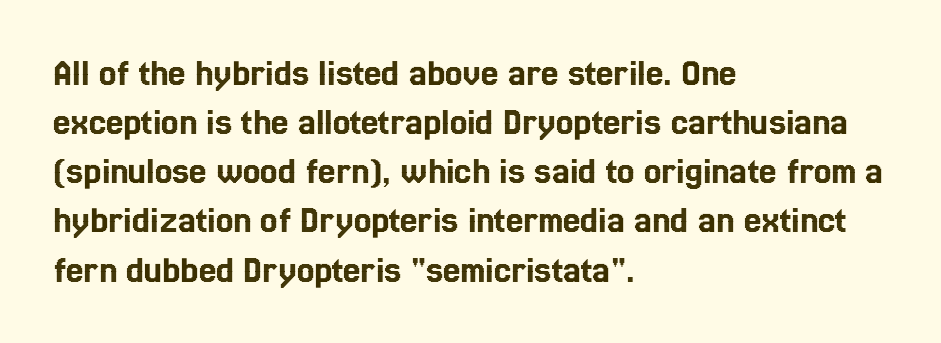
Ascenders rise straight up at ninety degrees. Just letters on the line, the space beneath them empty. Vertically, the passage feels balanced, rows spaced as you'd expect. The paragraph has a hard left edge and a soft right edge.
